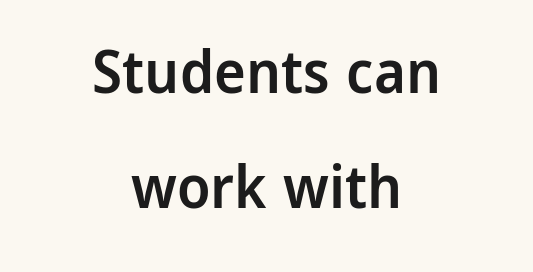
Q: Is the text bold? A: Semi-bold.
Q: Is the text italic (slanted)? A: No, it is upright.
Q: Is the typeface a serif or a sans-serif typeface? A: Sans-serif.
Q: Is the text underlined? A: No.
Q: How is the paragraph aligned? A: Centered.
Q: Is the spacing between letters normal or unusually wide? A: Normal.
Q: Is the spacing between lines tight, normal or loose? A: Loose.
Q: Width (condensed, normal, or wide)? A: Normal.
Q: Stroke contrast? A: Low.
Q: x-height? A: Medium.
Q: Monospaced? A: No.
